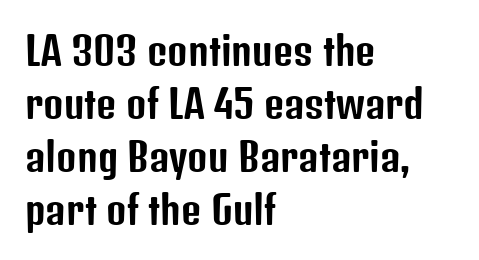
Underline: absent. The compositor pushed each line to the left boundary. Character widths vary here, with narrow letters taking less room than wide ones. It's the straight-up-and-down kind of type.
